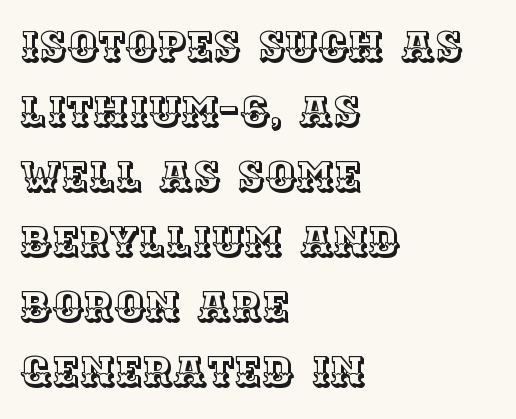
The image shows 42 px text type, upright; set left-aligned, normal line spacing (1.55x), normal letter spacing, not underlined; a large x-height.
